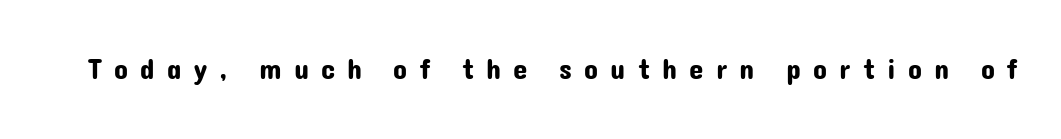
Q: Is the text italic (slanted)? A: No, it is upright.
Q: Is the typeface a serif or a sans-serif typeface? A: Sans-serif.
Q: Is the text underlined? A: No.
Q: Is the spacing between letters normal or unusually wide? A: Unusually wide.
Q: Width (condensed, normal, or wide)? A: Normal.
Q: Stroke contrast? A: Low.
Q: x-height? A: Medium.
Q: Monospaced? A: No.
